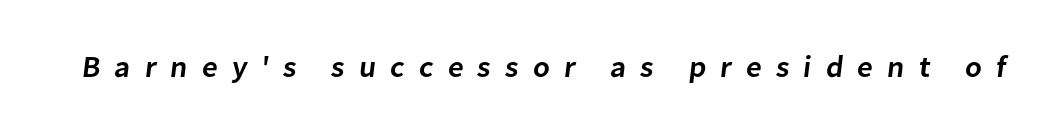
Q: Is the text bold? A: Semi-bold.
Q: Is the typeface a serif or a sans-serif typeface? A: Sans-serif.
Q: Is the text underlined? A: No.
Q: Is the spacing between letters normal or unusually wide? A: Unusually wide.
Q: Width (condensed, normal, or wide)? A: Normal.
Q: Stroke contrast? A: Low.
Q: x-height? A: Medium.
Q: Monospaced? A: No.
